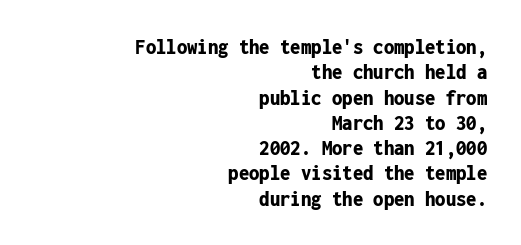
Q: Is the text bold? A: Yes.
Q: Is the text italic (slanted)? A: No, it is upright.
Q: Is the text underlined? A: No.
Q: How is the paragraph aligned? A: Right-aligned.
Q: Is the spacing between letters normal or unusually wide? A: Normal.
Q: Is the spacing between lines tight, normal or loose? A: Tight.
